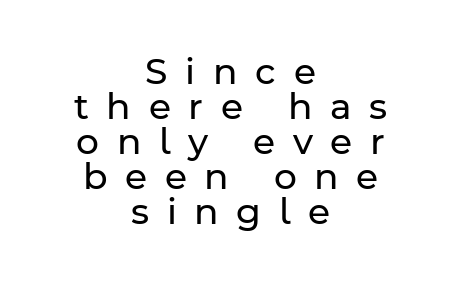
Q: Is the text bold? A: No.
Q: Is the text italic (slanted)? A: No, it is upright.
Q: Is the typeface a serif or a sans-serif typeface? A: Sans-serif.
Q: Is the text underlined? A: No.
Q: How is the paragraph aligned? A: Centered.
Q: Is the spacing between letters normal or unusually wide? A: Unusually wide.
Q: Is the spacing between lines tight, normal or loose? A: Tight.
Q: Width (condensed, normal, or wide)? A: Normal.
Q: Stroke contrast? A: Low.
Q: x-height? A: Medium.
Q: Monospaced? A: No.
